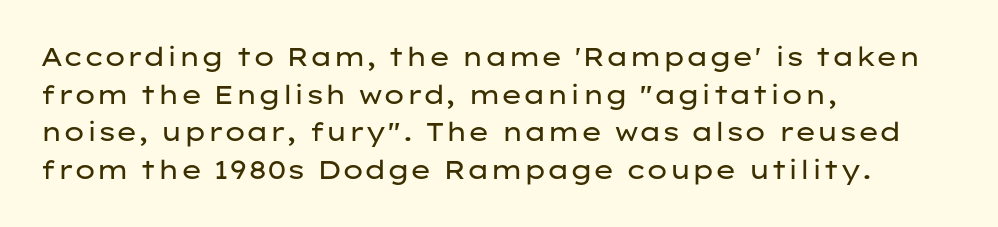
This sample is left-justified, so line endings fall wherever the words run out. Short note: letters normally spaced. These lines were composed using upright roman letters. Nothing heavy about these letters — not bold at all. The glyphs are unaccompanied by any horizontal stroke below them. Quick note: interline space is typical.
